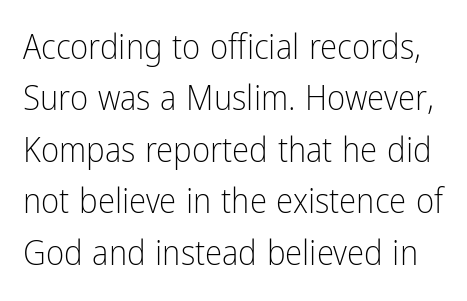
The image shows 35 px light, condensed sans-serif type, upright; set normal line spacing (1.47x), normal letter spacing, not underlined; low stroke contrast and a medium x-height.
